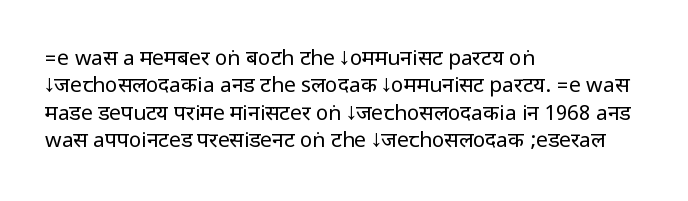
Reading down the block, your eye returns to a fixed left position each line. The weight tops out at a normal text grade. Interline gaps are of average width in this sample. The letters sit at their default tracking, neither squeezed nor spread.
